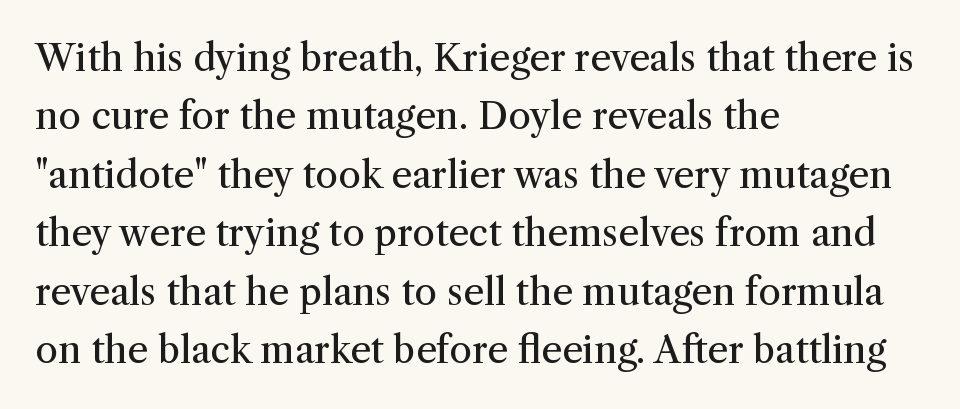
The image shows 37 px regular-weight serif type, upright; set left-aligned, normal line spacing (1.58x), normal letter spacing, not underlined; medium stroke contrast and a medium x-height.
